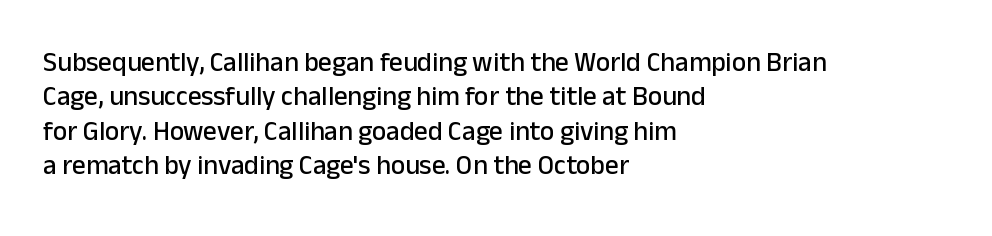
Q: Is the text italic (slanted)? A: No, it is upright.
Q: Is the text underlined? A: No.
Q: How is the paragraph aligned? A: Left-aligned.
Q: Is the spacing between letters normal or unusually wide? A: Normal.
Q: Is the spacing between lines tight, normal or loose? A: Normal.
